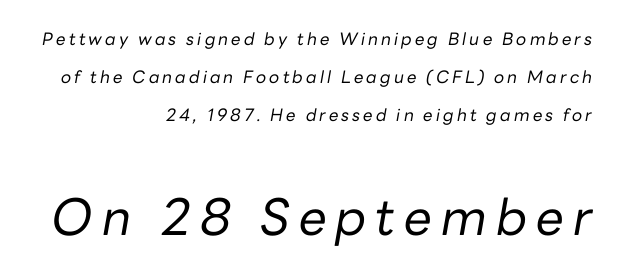
The rendering uses natural spacing where letterforms have individual widths. The lines are quadded right. Check under the words: just untouched page. Slanted lettering throughout. The typesetting does not lean heavy: it is not bold. The passage shown begins with its smaller block and ends with its larger one.
